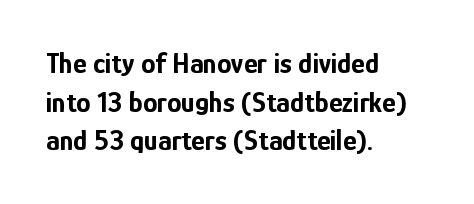
The image shows 29 px bold, condensed sans-serif type, upright; set left-aligned, normal line spacing (1.33x), normal letter spacing, not underlined; low stroke contrast and a medium x-height.
